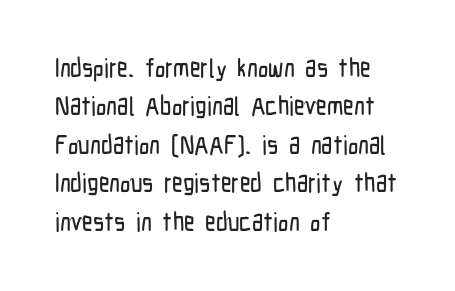
These lines keep a tight, regular rhythm from letter to letter. A student would call this left alignment; a typographer would say flush left, rag right. Descenders are the only things crossing below the line. Evenly set lines give the paragraph a standard silhouette. Ordinary non-slanted type is in use.
